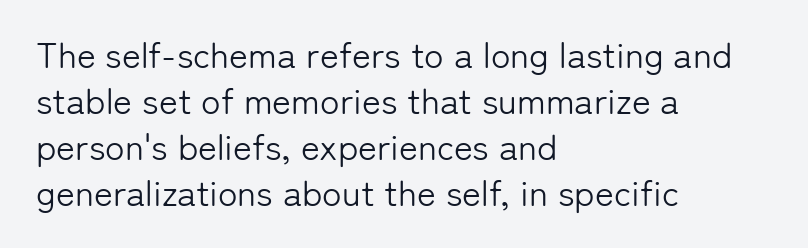
{"serif": "no", "italic": "no", "bold": "no", "weight": "light", "width": "normal", "stroke_contrast": "low", "x_height": "medium", "monospaced": "no", "underline": "no", "align": "left", "line_spacing": "normal", "line_spacing_ratio": 1.28, "letter_spacing": "normal", "letter_spacing_em": 0.0, "glyph_px": 36}
